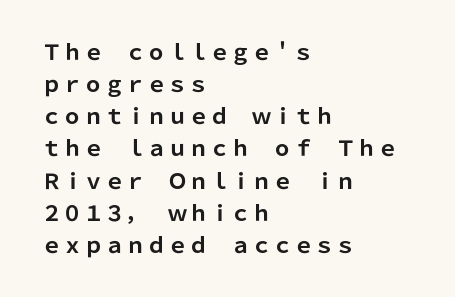
The image shows 21 px bold type, upright; set left-aligned, normal line spacing (1.53x), normal letter spacing, not underlined.
